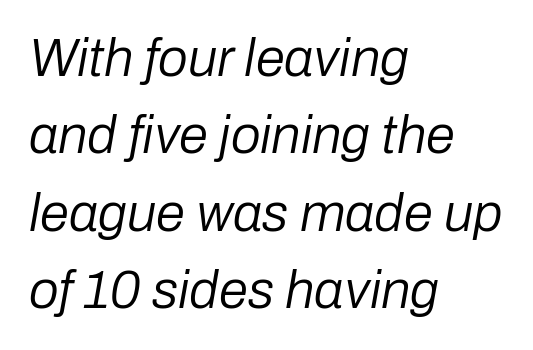
Q: Is the text bold? A: No.
Q: Is the text italic (slanted)? A: Yes, it leans right by about 10 degrees.
Q: Is the text underlined? A: No.
Q: How is the paragraph aligned? A: Left-aligned.
Q: Is the spacing between letters normal or unusually wide? A: Normal.
Q: Is the spacing between lines tight, normal or loose? A: Normal.
Q: Width (condensed, normal, or wide)? A: Normal.
Q: Stroke contrast? A: Low.
Q: x-height? A: Medium.
Q: Monospaced? A: No.
